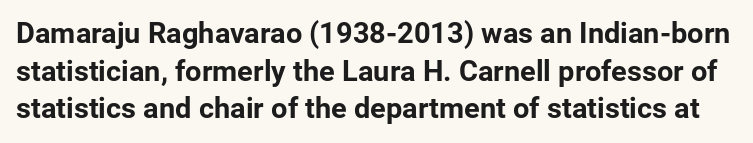
The image shows 29 px bold sans-serif type, upright; set normal line spacing (1.3x), normal letter spacing, not underlined; low stroke contrast and a medium x-height.
